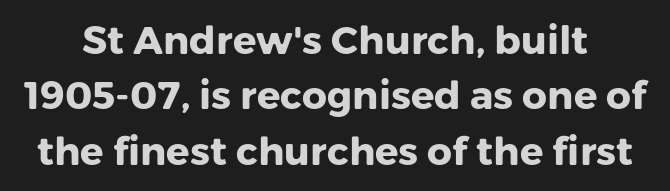
Q: Is the text bold? A: Yes.
Q: Is the text italic (slanted)? A: No, it is upright.
Q: Is the typeface a serif or a sans-serif typeface? A: Sans-serif.
Q: Is the text underlined? A: No.
Q: Is the spacing between letters normal or unusually wide? A: Normal.
Q: Is the spacing between lines tight, normal or loose? A: Normal.
Q: Width (condensed, normal, or wide)? A: Normal.
Q: Stroke contrast? A: Low.
Q: x-height? A: Medium.
Q: Monospaced? A: No.
